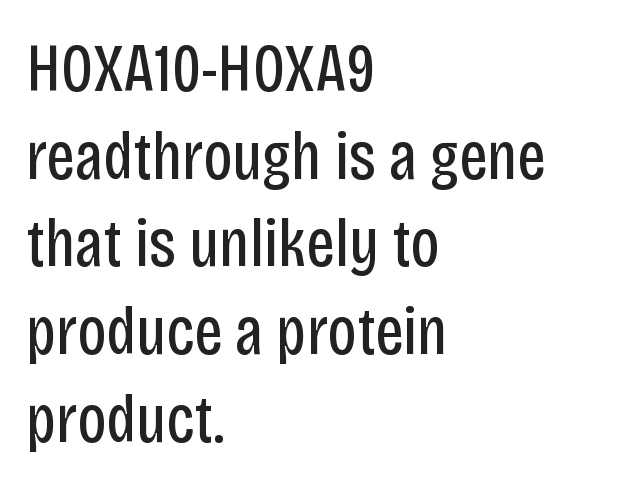
Q: Is the text bold? A: No.
Q: Is the text italic (slanted)? A: No, it is upright.
Q: Is the typeface a serif or a sans-serif typeface? A: Sans-serif.
Q: Is the text underlined? A: No.
Q: How is the paragraph aligned? A: Left-aligned.
Q: Is the spacing between letters normal or unusually wide? A: Normal.
Q: Is the spacing between lines tight, normal or loose? A: Normal.
Q: Width (condensed, normal, or wide)? A: Condensed.
Q: Stroke contrast? A: Low.
Q: x-height? A: Large.
Q: Monospaced? A: No.
